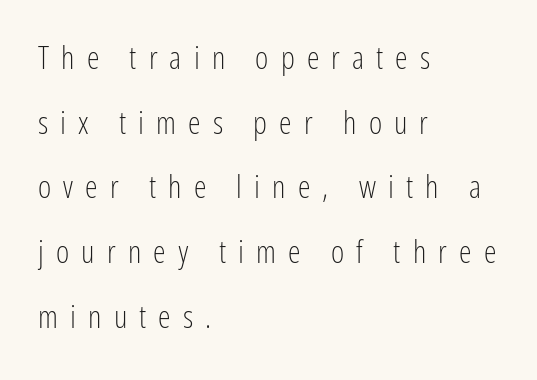
Q: Is the text bold? A: No.
Q: Is the text italic (slanted)? A: No, it is upright.
Q: Is the typeface a serif or a sans-serif typeface? A: Sans-serif.
Q: Is the text underlined? A: No.
Q: How is the paragraph aligned? A: Left-aligned.
Q: Is the spacing between letters normal or unusually wide? A: Unusually wide.
Q: Is the spacing between lines tight, normal or loose? A: Loose.
Q: Width (condensed, normal, or wide)? A: Condensed.
Q: Stroke contrast? A: Low.
Q: x-height? A: Medium.
Q: Monospaced? A: No.
